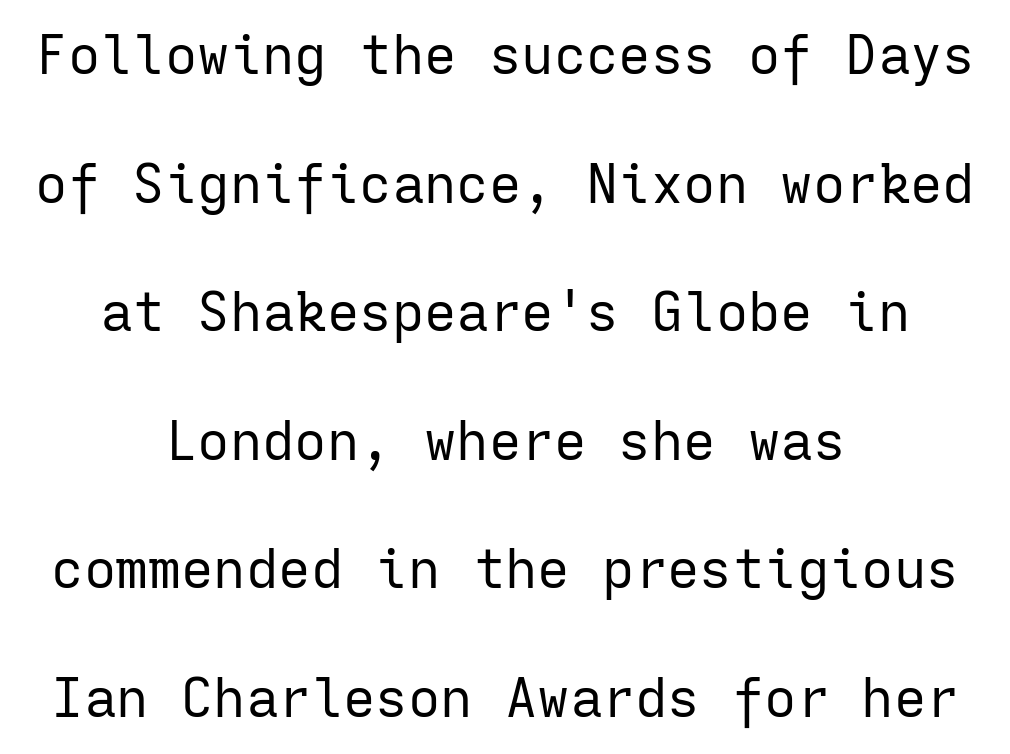
{"serif": "no", "italic": "no", "bold": "no", "weight": "regular", "width": "normal", "stroke_contrast": "low", "x_height": "medium", "monospaced": "yes", "underline": "no", "align": "center", "line_spacing": "loose", "line_spacing_ratio": 2.38, "letter_spacing": "normal", "letter_spacing_em": 0.0, "glyph_px": 54}
